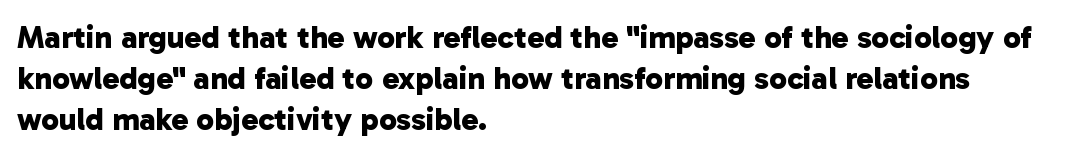
The rendering uses natural spacing where letterforms have individual widths. Clear beneath every line of the passage. Spacing between characters is what you'd get straight out of the box. The glyphs in this specimen are sans serif. This rendering uses left alignment, leaving the right contour irregular. On the weight axis this lands at bold, roughly 700.
